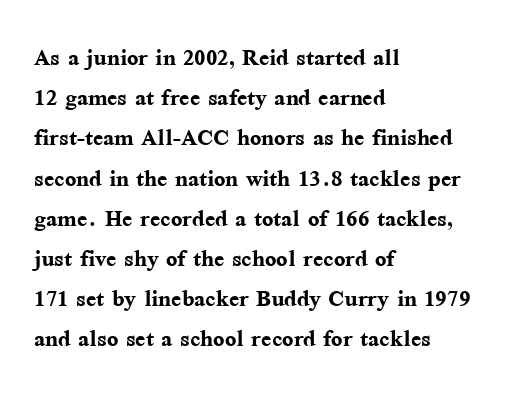
{"serif": "yes", "italic": "no", "bold": "yes", "weight": "semibold", "width": "normal", "stroke_contrast": "medium", "x_height": "medium", "monospaced": "no", "underline": "no", "align": "left", "line_spacing": "normal", "line_spacing_ratio": 1.34, "letter_spacing": "normal", "letter_spacing_em": 0.0, "glyph_px": 30}
